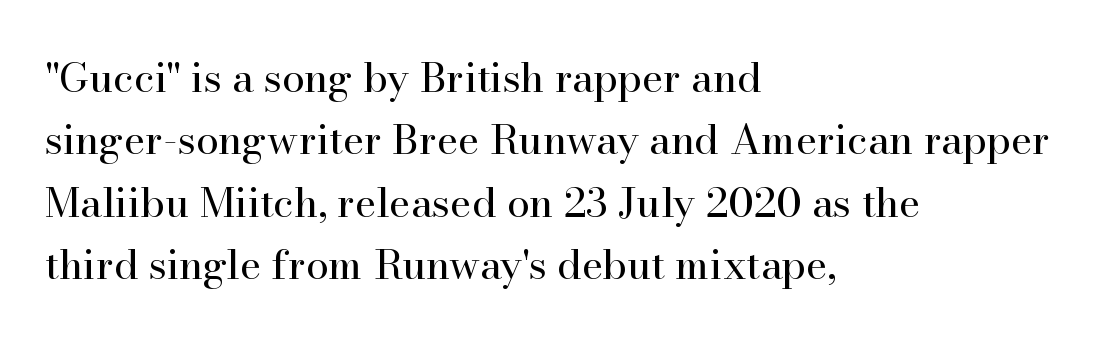
The image shows 41 px regular-weight serif type, upright; set left-aligned, normal line spacing (1.52x), normal letter spacing, not underlined; high stroke contrast and a small x-height.
